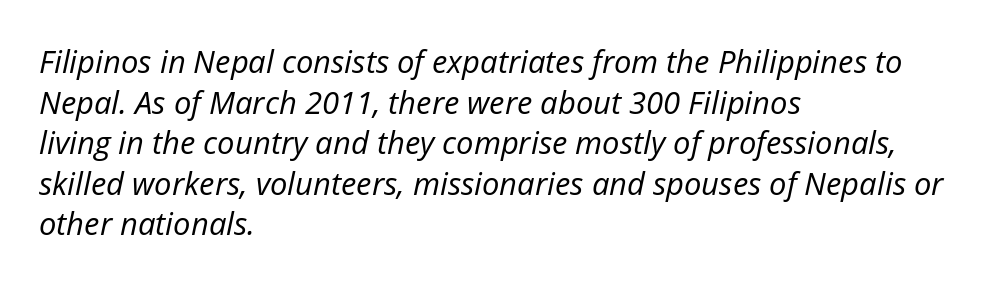
{"italic": "yes", "lean": "right", "slant_degrees": 12, "bold": "no", "weight": "regular", "width": "normal", "stroke_contrast": "low", "x_height": "medium", "monospaced": "no", "underline": "no", "align": "left", "line_spacing": "normal", "line_spacing_ratio": 1.31, "letter_spacing": "normal", "letter_spacing_em": 0.0, "glyph_px": 31}
